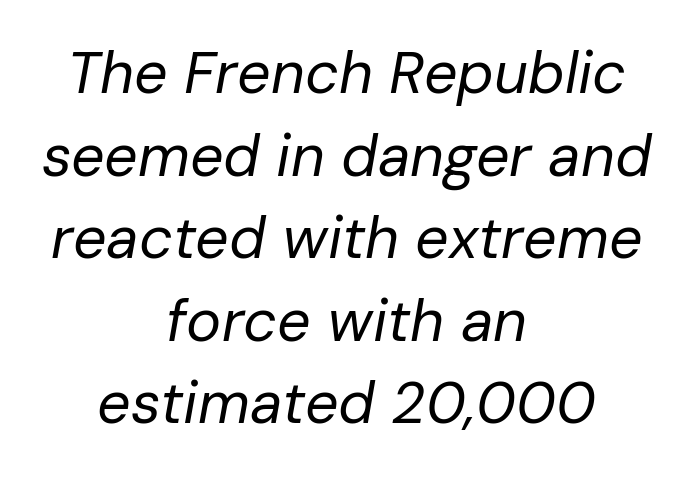
The image shows 59 px regular-weight type, italic (leaning right); set centered, normal line spacing (1.4x), normal letter spacing, not underlined; low stroke contrast and a medium x-height.
